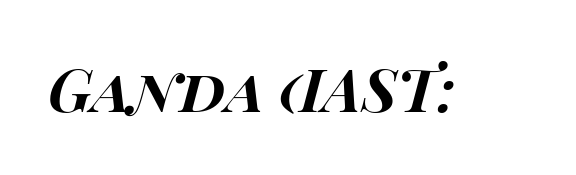
The image shows 59 px bold, wide type, italic (leaning right); set normal letter spacing, not underlined; high stroke contrast and a large x-height.
